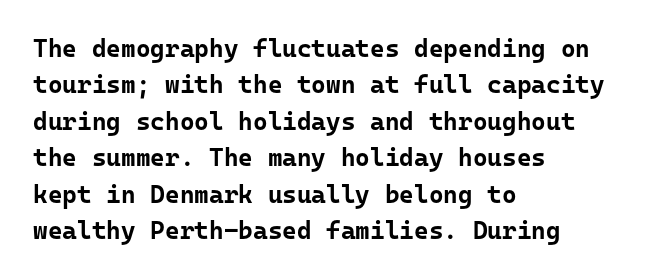
Q: Is the text bold? A: Yes.
Q: Is the text italic (slanted)? A: No, it is upright.
Q: Is the text underlined? A: No.
Q: How is the paragraph aligned? A: Left-aligned.
Q: Is the spacing between letters normal or unusually wide? A: Normal.
Q: Is the spacing between lines tight, normal or loose? A: Normal.
